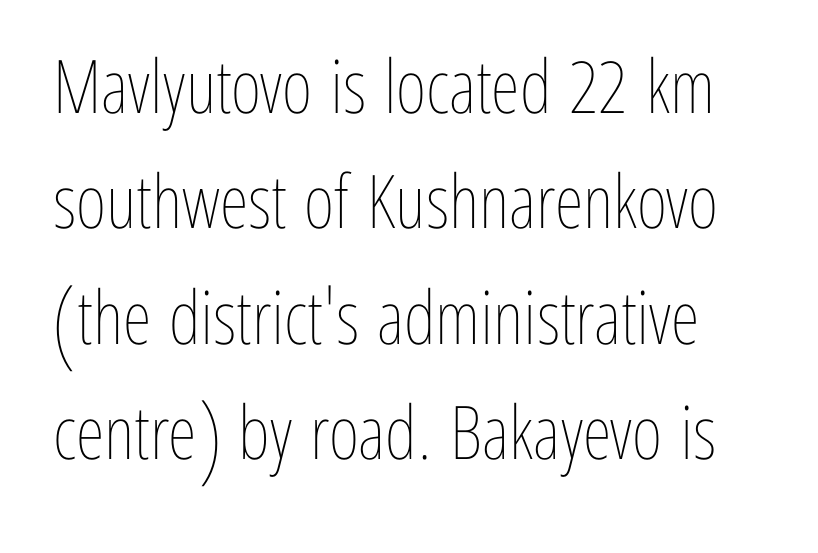
Spacing verdict: proportional, widths tailored to each character. Each word holds together tightly as a unit, with standard inter-letter gaps. Every character sits straight up, as roman type does. Counters stay open thanks to moderate or lighter strokes. Normally led — the rows are evenly, conventionally spaced.
